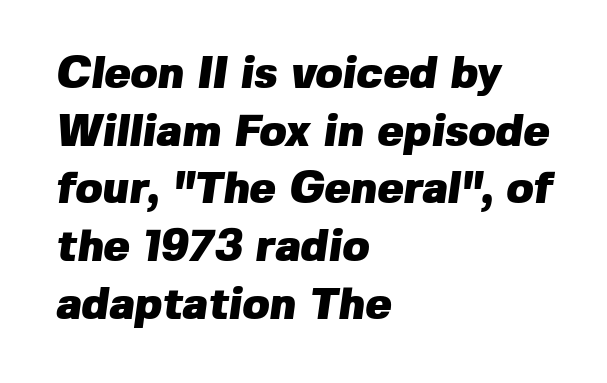
The image shows 44 px heavy sans-serif type; set left-aligned, normal line spacing (1.31x), normal letter spacing, not underlined; low stroke contrast and a medium x-height.
